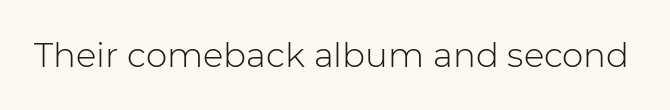
The image shows 34 px light sans-serif type, upright; set normal letter spacing, not underlined; low stroke contrast and a medium x-height.
